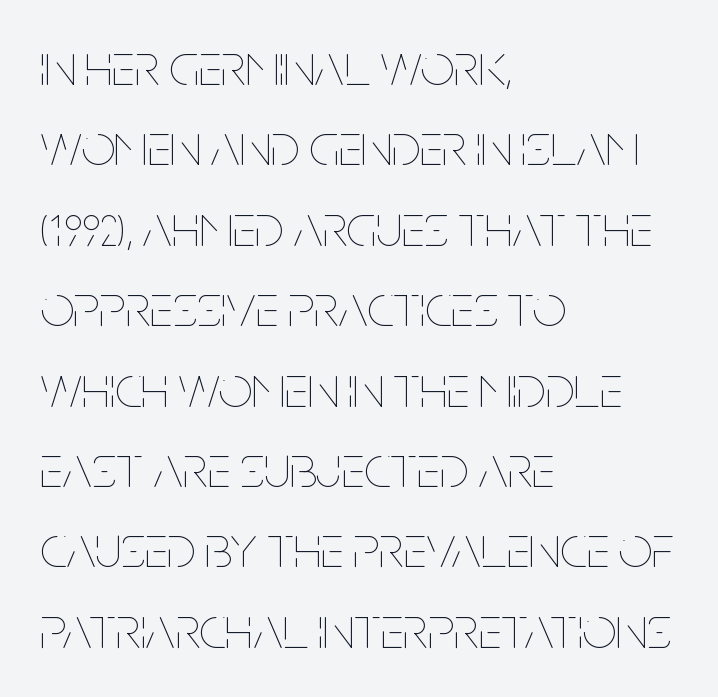
Characters remain perfectly vertical along every line. Looks like regular typesetting: each glyph gets only the width it needs. The typeface has the unassuming heft of standard copy or less. The passage shown has conventional tracking throughout. Only glyphs here, with clear space below each row.
